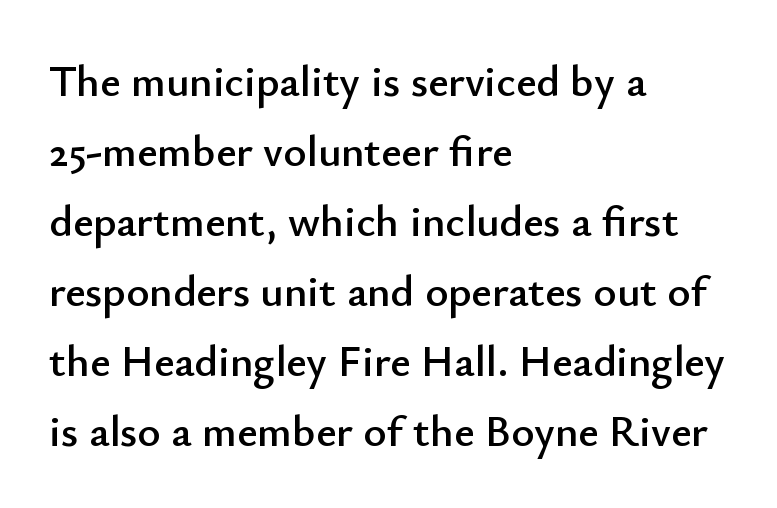
The image shows 44 px sans-serif type, upright; set left-aligned, normal line spacing (1.59x), normal letter spacing, not underlined; low stroke contrast and a small x-height.
